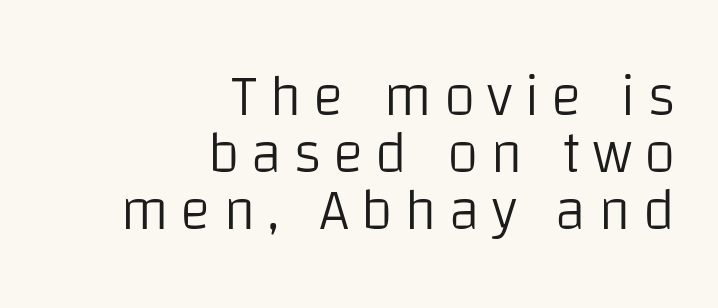
{"serif": "no", "italic": "no", "bold": "no", "weight": "light", "width": "normal", "stroke_contrast": "low", "x_height": "large", "monospaced": "no", "underline": "no", "align": "right", "line_spacing": "tight", "line_spacing_ratio": 0.98, "letter_spacing": "wide", "letter_spacing_em": 0.2, "glyph_px": 58}
